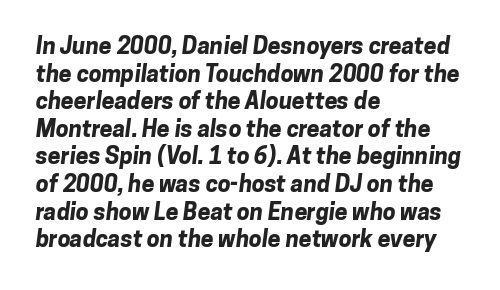
The passage is arranged the way most books set body copy — flush left. Each glyph is drawn with heavy, bold strokes. This sample uses plain, unmodified letter spacing. Only glyphs here, with clear space below each row.
